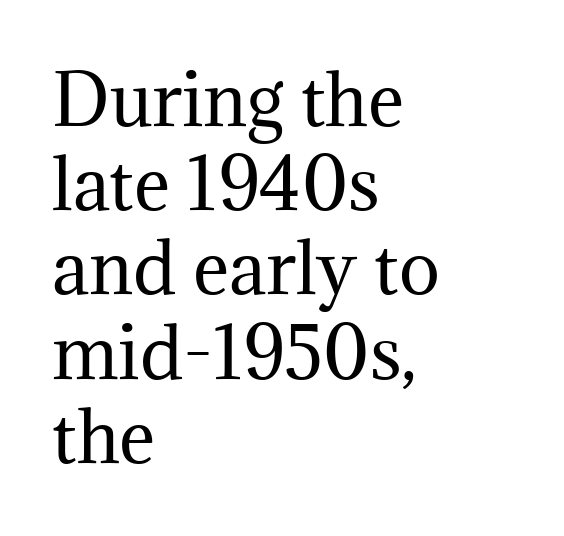
{"serif": "yes", "italic": "no", "bold": "no", "weight": "regular", "width": "normal", "stroke_contrast": "medium", "x_height": "medium", "monospaced": "no", "underline": "no", "align": "left", "line_spacing_ratio": 1.22, "letter_spacing": "normal", "letter_spacing_em": 0.0, "glyph_px": 69}
